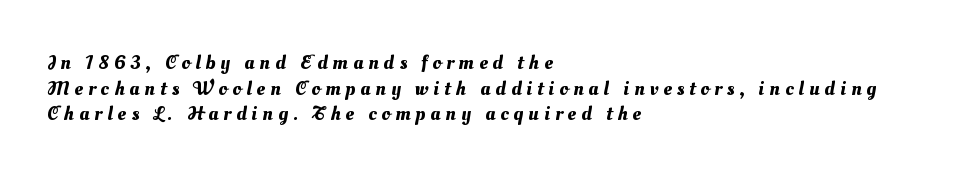
Tracking here is generous; glyphs stand well apart from one another. Rule under the text: the space is simply empty. Every row of glyphs begins at an identical x-position on the left.
